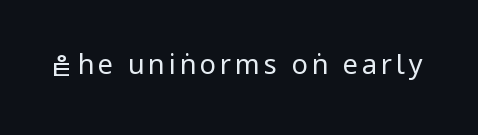
The image shows 27 px text type, upright; set not underlined.
